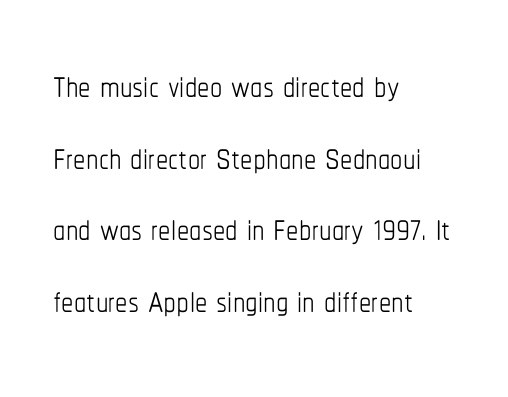
Q: Is the text bold? A: No.
Q: Is the text italic (slanted)? A: No, it is upright.
Q: Is the text underlined? A: No.
Q: How is the paragraph aligned? A: Left-aligned.
Q: Is the spacing between letters normal or unusually wide? A: Normal.
Q: Is the spacing between lines tight, normal or loose? A: Normal.
Q: Width (condensed, normal, or wide)? A: Condensed.
Q: Stroke contrast? A: Low.
Q: x-height? A: Medium.
Q: Monospaced? A: No.
